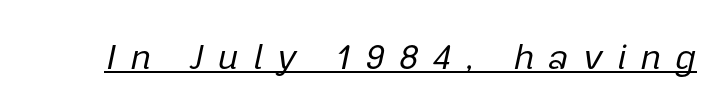
Is the letter spacing exaggerated? Yes — the characters are pushed far apart. The passage shown is not bold in any degree. Honestly, the underline is the first thing you notice here. An italicized treatment has been applied to the whole sample. Here the designer chose a conventional face with non-uniform glyph widths.
